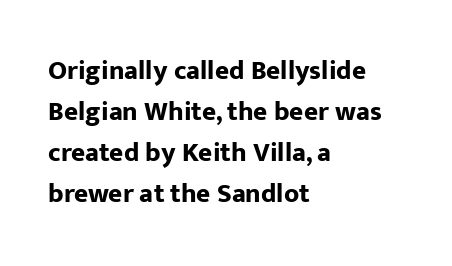
{"italic": "no", "bold": "yes", "underline": "no", "align": "left", "line_spacing": "normal", "line_spacing_ratio": 1.52, "letter_spacing": "normal", "letter_spacing_em": 0.0, "glyph_px": 27}
